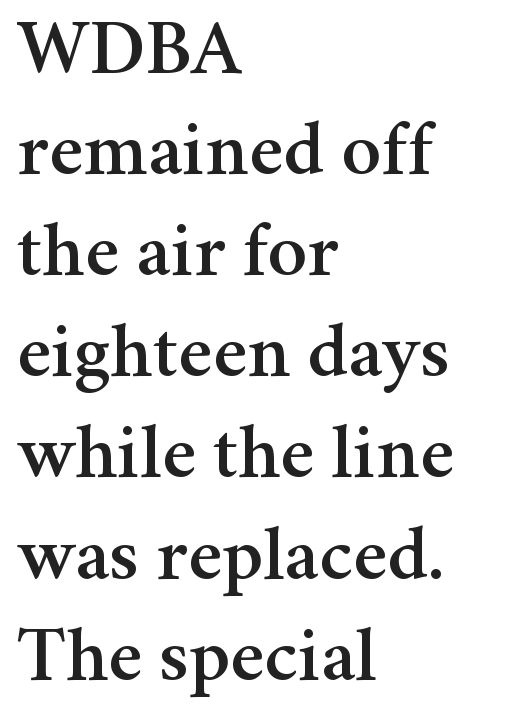
These lines are set flush left with a ragged right edge. A typesetter would call this zero additional tracking. These lines are composed in type with serifs. A typesetter would call this proportional, since set widths differ per character. Each row of text sits above clean, open space. Every stem runs plumb, perpendicular to the baseline.
